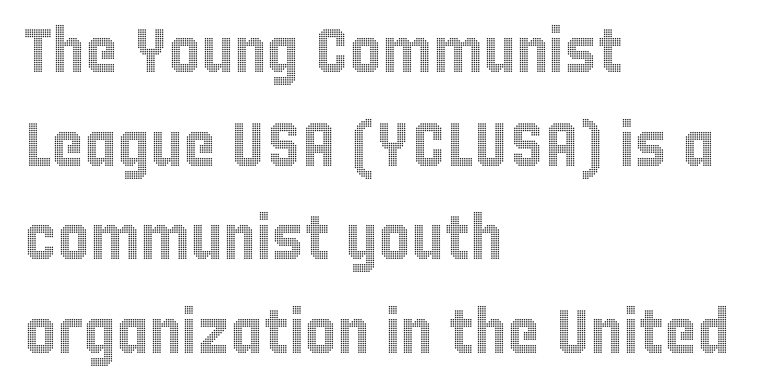
Short note: letters normally spaced. Posture: straight, roman, zero tilt. Teacher's note: observe the even left margin — that is flush-left alignment. In terms of leading, this rendering sits right in the middle. Any mark beneath the type? The region is blank. Proportional: the letters do not fall into vertical columns.
